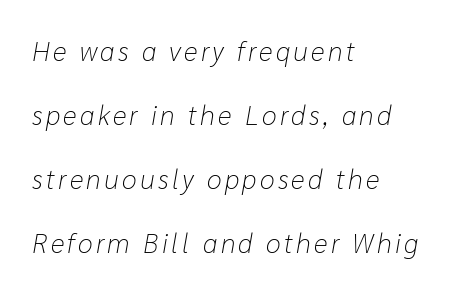
The image shows 27 px text type, italic (leaning right); set left-aligned, loose line spacing (2.37x), not underlined.
